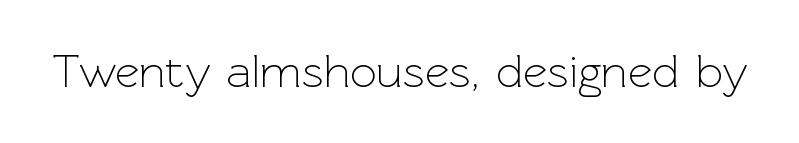
A roman cut, with each character standing at attention. The rendering uses natural spacing where letterforms have individual widths. The tracking reads as untouched default to a designer's eye. These lines are composed in type without serifs. The area under the type is left untouched.
